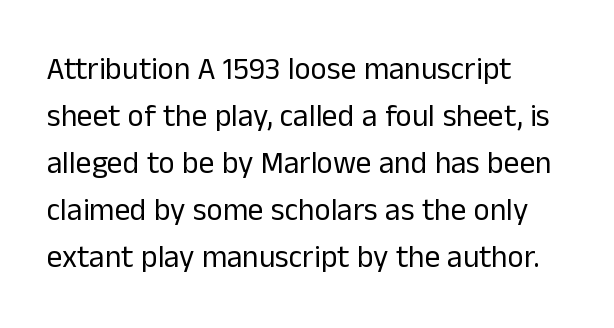
Q: Is the text bold? A: No.
Q: Is the text italic (slanted)? A: No, it is upright.
Q: Is the typeface a serif or a sans-serif typeface? A: Sans-serif.
Q: Is the text underlined? A: No.
Q: How is the paragraph aligned? A: Left-aligned.
Q: Is the spacing between letters normal or unusually wide? A: Normal.
Q: Is the spacing between lines tight, normal or loose? A: Normal.
Q: Width (condensed, normal, or wide)? A: Normal.
Q: Stroke contrast? A: Low.
Q: x-height? A: Medium.
Q: Monospaced? A: No.
